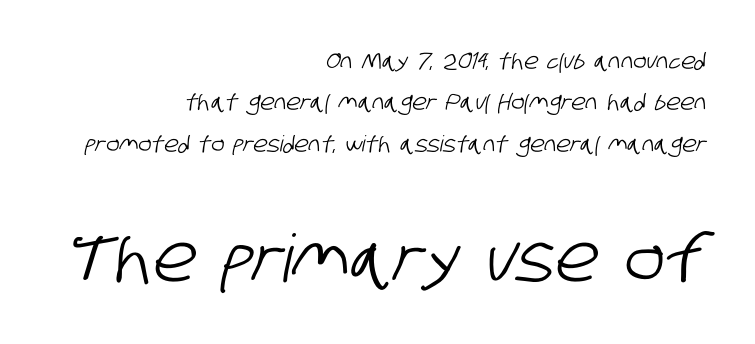
The image shows 66 px condensed sans-serif type; set right-aligned, line spacing 1.88x, normal letter spacing, not underlined; the second (bottom) block is 3.0x larger; low stroke contrast and a large x-height.
